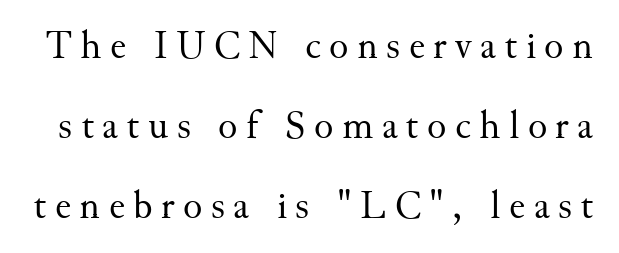
Quick note: interline space is abundant. The space directly below the letters is spotless. I'd call this a serif setting — the letters wear small feet. In terms of posture, this sample is upright.
